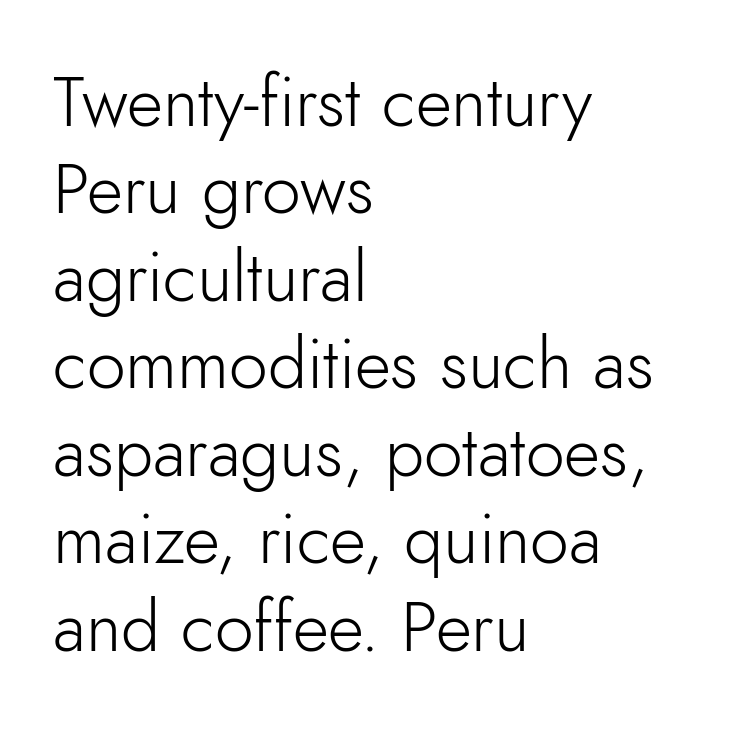
The space between consecutive lines is moderate. This rendering features lettering with no underline. How are the letters spaced? Ordinarily, with no added tracking. Look at the bottom of the vertical strokes: they stop flat, with no serifs. No extra ink here — the face is not bold. Posture: straight, roman, zero tilt.
